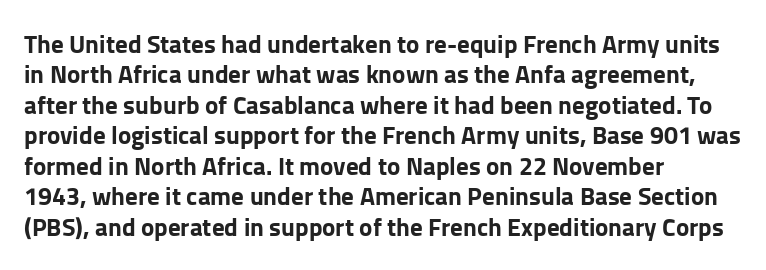
{"italic": "no", "bold": "yes", "underline": "no", "align": "left", "line_spacing_ratio": 1.22, "letter_spacing": "normal", "letter_spacing_em": 0.0, "glyph_px": 25}
